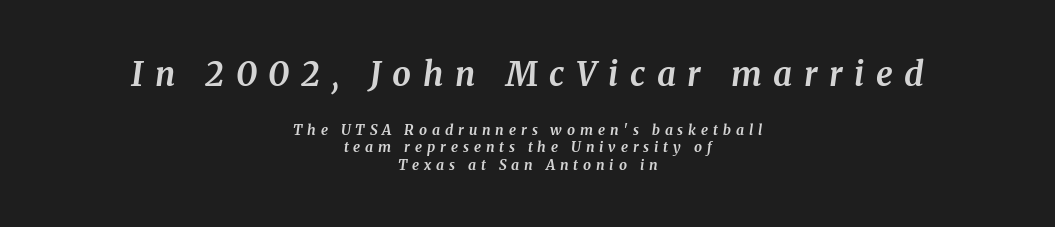
Is the type bold? Yes — the strokes are clearly thick and heavy. The typesetter chose a symmetrical, centered arrangement here. Quick note: italic. Baseline-to-baseline distance is the conventional proportion of letter height. Larger block? The one above; the one below is distinctly smaller. Letters rest on an invisible, unmarked baseline.
